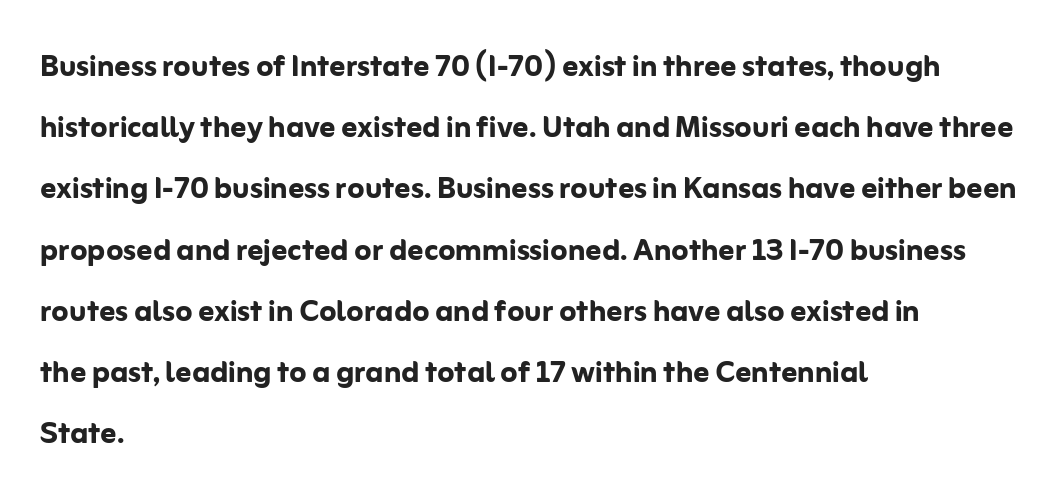
Q: Is the text bold? A: Yes.
Q: Is the text italic (slanted)? A: No, it is upright.
Q: Is the typeface a serif or a sans-serif typeface? A: Sans-serif.
Q: Is the text underlined? A: No.
Q: How is the paragraph aligned? A: Left-aligned.
Q: Is the spacing between letters normal or unusually wide? A: Normal.
Q: Is the spacing between lines tight, normal or loose? A: Normal.
Q: Width (condensed, normal, or wide)? A: Normal.
Q: Stroke contrast? A: Low.
Q: x-height? A: Medium.
Q: Monospaced? A: No.
